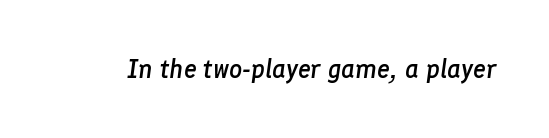
{"italic": "yes", "lean": "right", "slant_degrees": 8, "bold": "semi", "underline": "no", "letter_spacing": "normal", "letter_spacing_em": 0.0, "glyph_px": 26}
